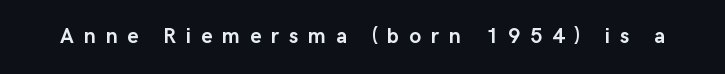
{"italic": "no", "bold": "yes", "underline": "no", "letter_spacing": "wide", "letter_spacing_em": 0.47, "glyph_px": 21}
